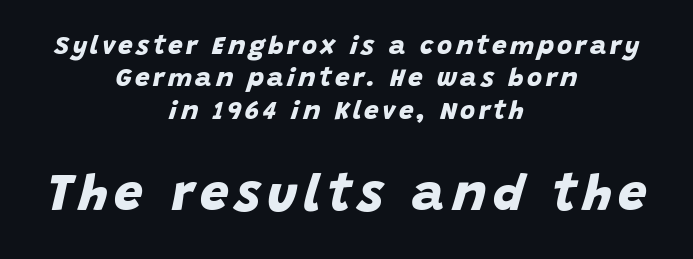
The image shows 51 px bold sans-serif type; set centered, normal line spacing (1.25x), not underlined; the second (bottom) block is 1.96x larger; low stroke contrast and a large x-height.
